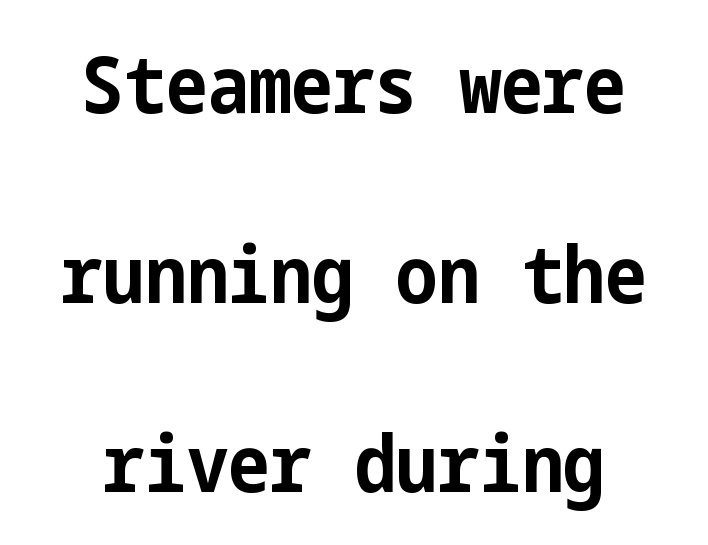
{"serif": "no", "italic": "no", "bold": "yes", "weight": "bold", "width": "condensed", "stroke_contrast": "low", "x_height": "medium", "underline": "no", "align": "center", "line_spacing": "loose", "line_spacing_ratio": 2.4, "letter_spacing": "normal", "letter_spacing_em": 0.0, "glyph_px": 79}
